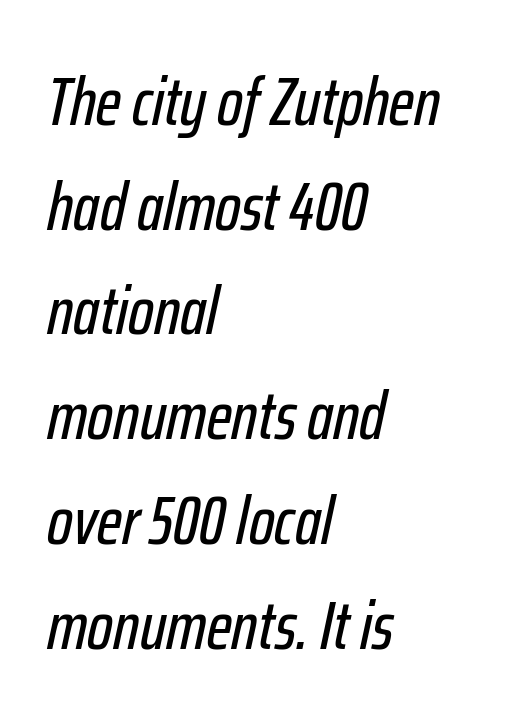
How are the letters spaced? Ordinarily, with no added tracking. This is oblique type, the kind used for emphasis or titles. Is there much room between lines? A standard amount, neither cramped nor airy. Bare-footed words on every line.
